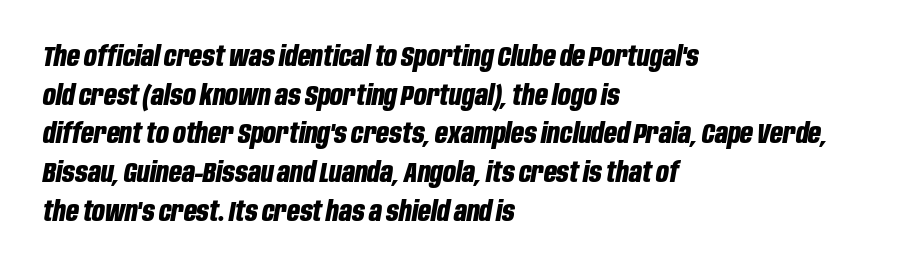
Posture: slanted. These lines carry a lot of weight — the face is fully bold. This sample has the flowing, uneven cadence of proportional lettering. Leftover space on each line is placed entirely after the last word. Letter spacing: default. Leading matches the norm, producing a regular column.
